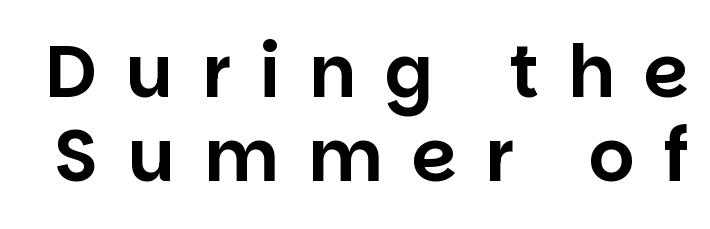
The image shows 72 px sans-serif type, upright; set line spacing 1.17x, unusually wide letter spacing (+0.4 em), not underlined; low stroke contrast and a large x-height.
